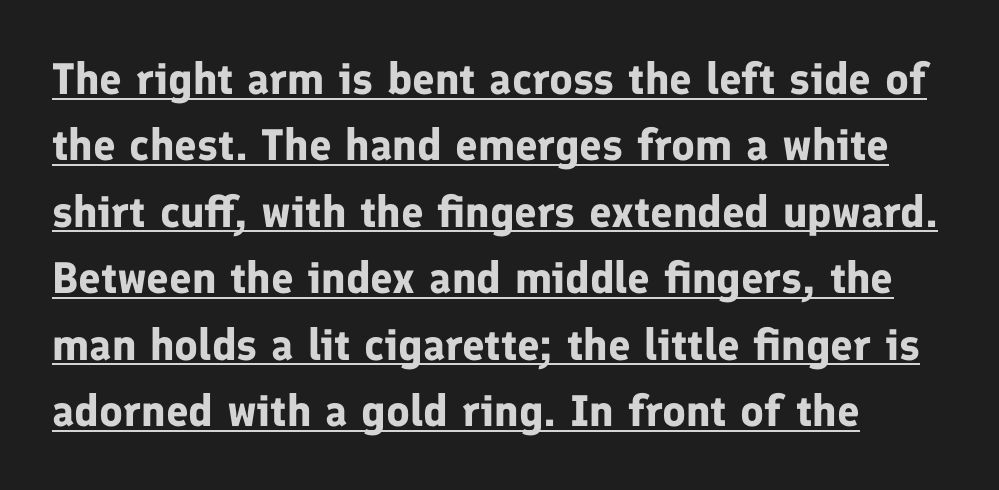
The letters advance in unequal steps, a hallmark of proportional type. Thick stems and heavy bowls — unmistakably bold. This rendering features underlined lettering. Stroke terminals: plain, sans-serif. Evenly set lines give the paragraph a standard silhouette.
